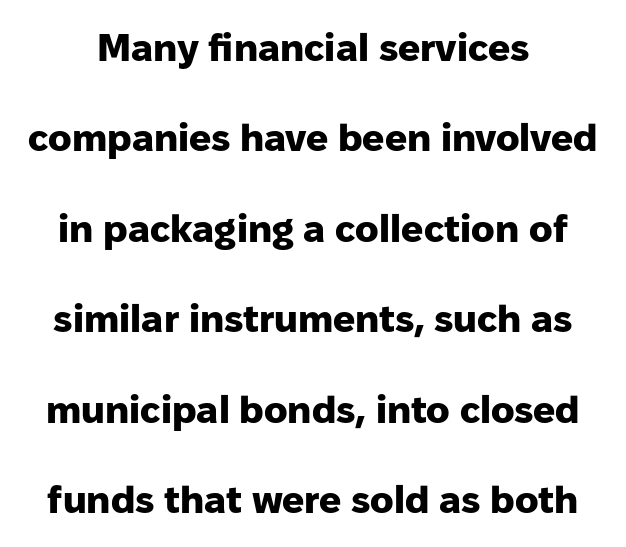
{"serif": "no", "italic": "no", "bold": "yes", "weight": "heavy", "width": "normal", "stroke_contrast": "low", "x_height": "medium", "monospaced": "no", "underline": "no", "line_spacing": "loose", "line_spacing_ratio": 2.32, "letter_spacing": "normal", "letter_spacing_em": 0.0, "glyph_px": 39}
